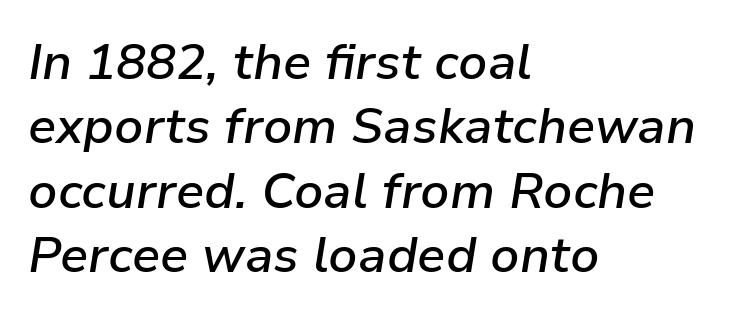
{"italic": "yes", "lean": "right", "slant_degrees": 9, "bold": "semi", "weight": "semibold", "width": "normal", "stroke_contrast": "low", "x_height": "medium", "monospaced": "no", "underline": "no", "align": "left", "line_spacing": "normal", "line_spacing_ratio": 1.29, "letter_spacing": "normal", "letter_spacing_em": 0.0, "glyph_px": 50}
